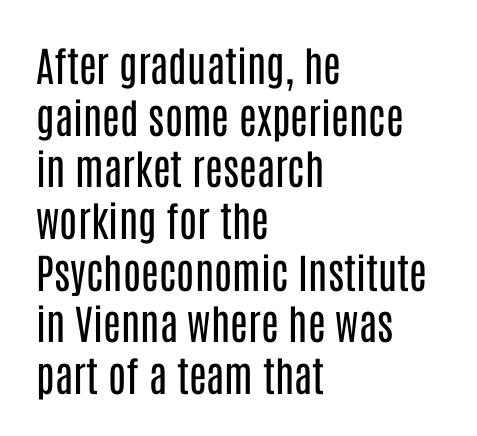
Has an underline been added? It has not. The face used here is rendered with its standard letterfit. Summary of vertical rhythm: regular, with standard interline spacing. Characters remain perfectly vertical along every line. The paragraph has a hard left edge and a soft right edge.
